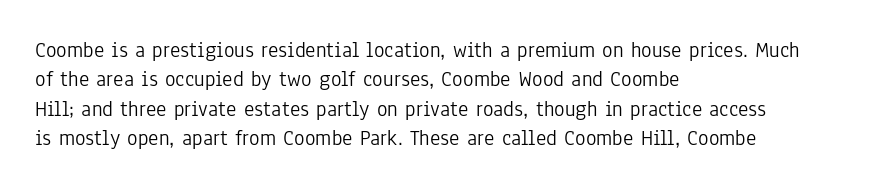
The image shows 22 px text type, upright; set left-aligned, normal line spacing (1.33x), normal letter spacing, not underlined.
